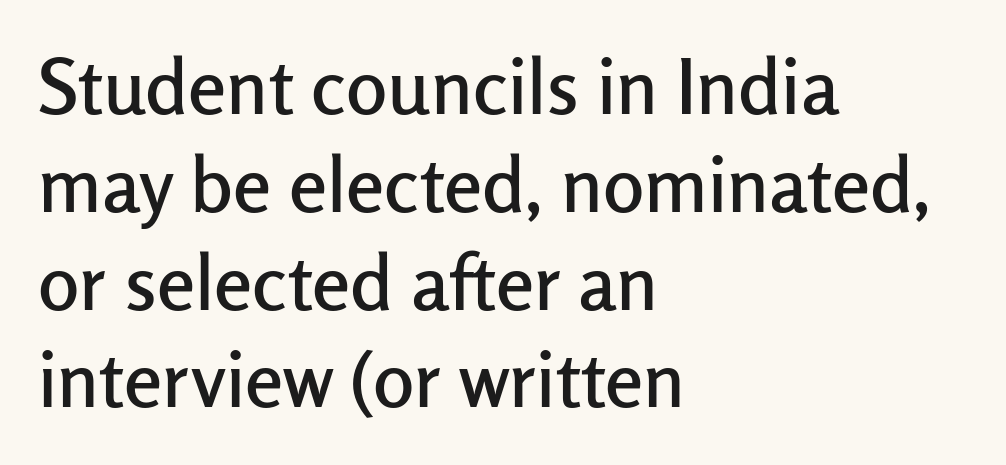
The image shows 77 px sans-serif type, upright; set left-aligned, normal line spacing (1.27x), normal letter spacing, not underlined; low stroke contrast and a medium x-height.
